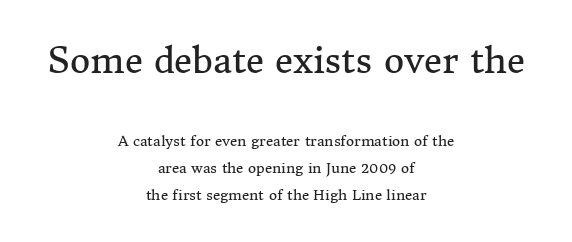
Q: Is the text bold? A: No.
Q: Is the text italic (slanted)? A: No, it is upright.
Q: Is the typeface a serif or a sans-serif typeface? A: Serif.
Q: Is the text underlined? A: No.
Q: How is the paragraph aligned? A: Centered.
Q: Is the spacing between letters normal or unusually wide? A: Normal.
Q: Is the spacing between lines tight, normal or loose? A: Loose.
Q: Which block of text is set in a larger size, the first (top) or the second (bottom)? A: The first (top) one.
Q: Width (condensed, normal, or wide)? A: Normal.
Q: Stroke contrast? A: Medium.
Q: x-height? A: Medium.
Q: Monospaced? A: No.
